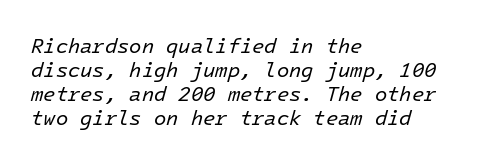
The image shows 20 px text type, italic (leaning right); set left-aligned, line spacing 1.2x, normal letter spacing, not underlined.
